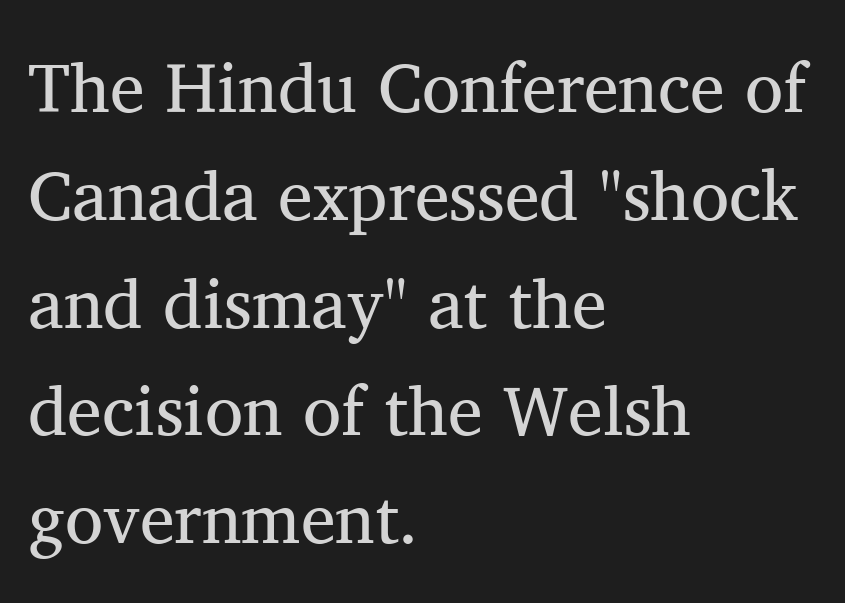
Glance below the letters and you will spot only blank space. Does the type have serifs? Yes, each stem ends in a small foot. Do the characters align in a grid? No, the font is proportional. Summary of weight: not heavy and not bold. Casual observation: everything's shoved over to the left. Ascenders rise straight up at ninety degrees.
